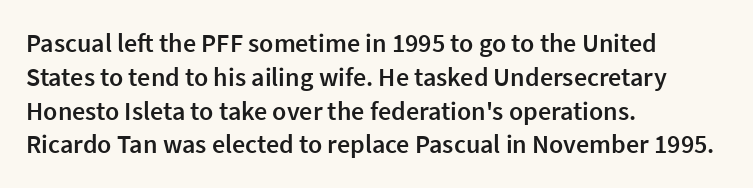
{"italic": "no", "bold": "semi", "underline": "no", "align": "left", "line_spacing": "normal", "line_spacing_ratio": 1.3, "letter_spacing": "normal", "letter_spacing_em": 0.0, "glyph_px": 26}
